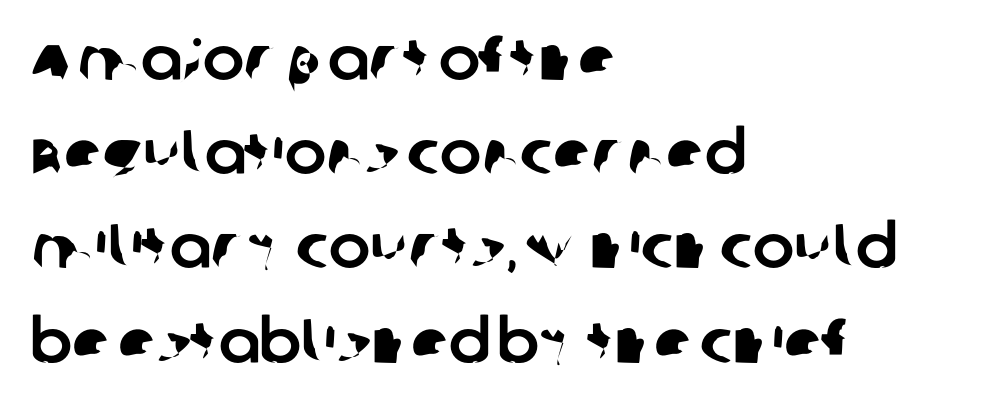
{"serif": "no", "width": "normal", "stroke_contrast": "low", "x_height": "large", "monospaced": "no", "underline": "no", "align": "left", "line_spacing": "normal", "line_spacing_ratio": 1.52, "letter_spacing": "normal", "letter_spacing_em": 0.0, "glyph_px": 62}
